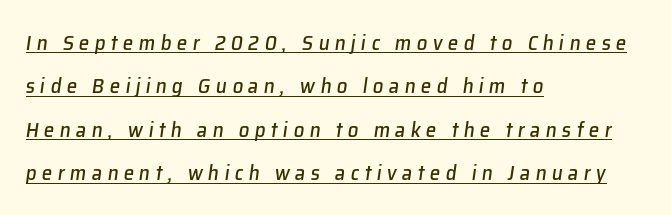
Is the block centered? No — it sits flush against the left margin. Students, note that the glyphs here are deliberately spaced far apart. Each new line begins a long way beneath the previous one. A typesetter would mark this as italic.
